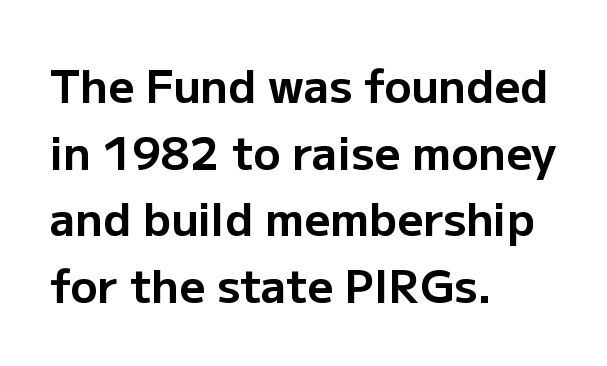
{"serif": "no", "italic": "no", "bold": "yes", "weight": "bold", "width": "normal", "stroke_contrast": "low", "x_height": "medium", "monospaced": "no", "underline": "no", "align": "left", "line_spacing": "normal", "line_spacing_ratio": 1.48, "letter_spacing": "normal", "letter_spacing_em": 0.0, "glyph_px": 45}
